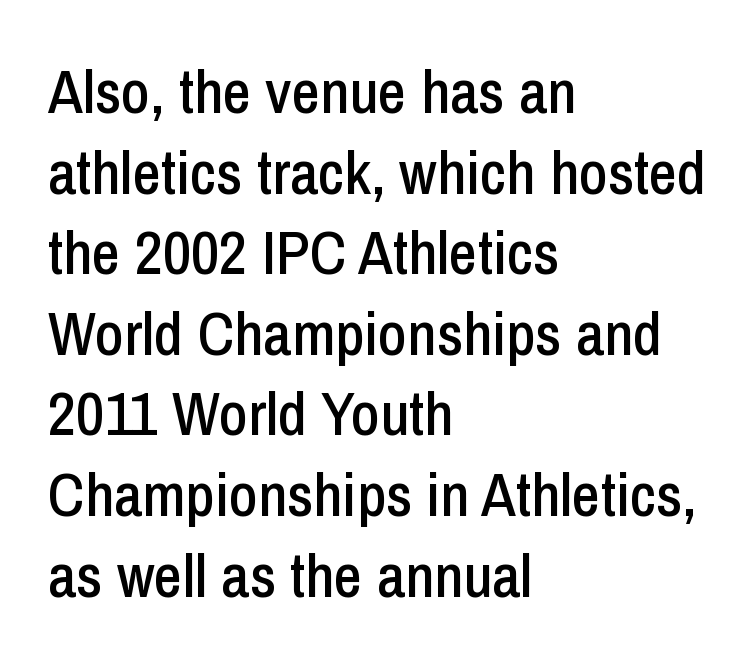
Q: Is the text italic (slanted)? A: No, it is upright.
Q: Is the typeface a serif or a sans-serif typeface? A: Sans-serif.
Q: Is the text underlined? A: No.
Q: How is the paragraph aligned? A: Left-aligned.
Q: Is the spacing between letters normal or unusually wide? A: Normal.
Q: Is the spacing between lines tight, normal or loose? A: Normal.
Q: Width (condensed, normal, or wide)? A: Condensed.
Q: Stroke contrast? A: Low.
Q: x-height? A: Medium.
Q: Monospaced? A: No.
